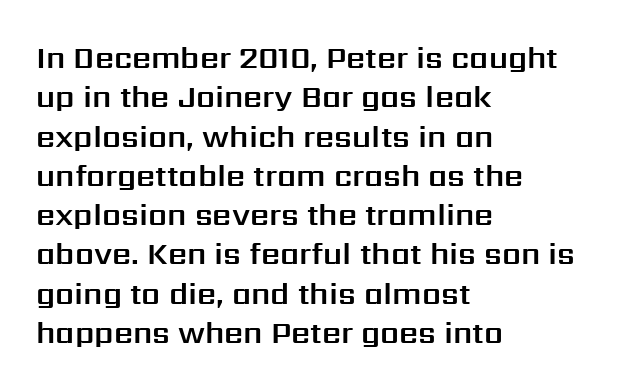
{"serif": "no", "italic": "no", "width": "normal", "stroke_contrast": "medium", "x_height": "medium", "monospaced": "no", "underline": "no", "align": "left", "line_spacing": "normal", "line_spacing_ratio": 1.31, "letter_spacing": "normal", "letter_spacing_em": 0.0, "glyph_px": 30}
